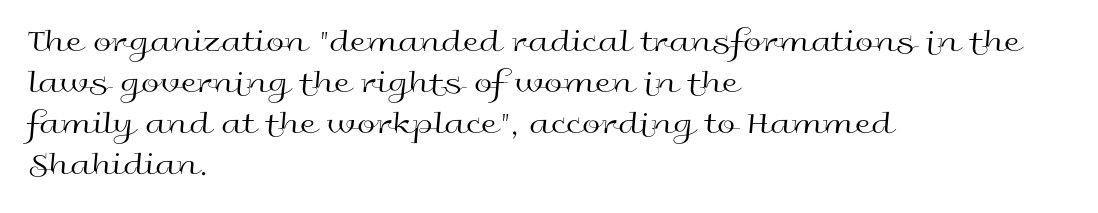
Q: Is the text bold? A: No.
Q: Is the text italic (slanted)? A: No, it is upright.
Q: Is the typeface a serif or a sans-serif typeface? A: Sans-serif.
Q: Is the text underlined? A: No.
Q: How is the paragraph aligned? A: Left-aligned.
Q: Is the spacing between letters normal or unusually wide? A: Normal.
Q: Width (condensed, normal, or wide)? A: Wide.
Q: x-height? A: Medium.
Q: Monospaced? A: No.
